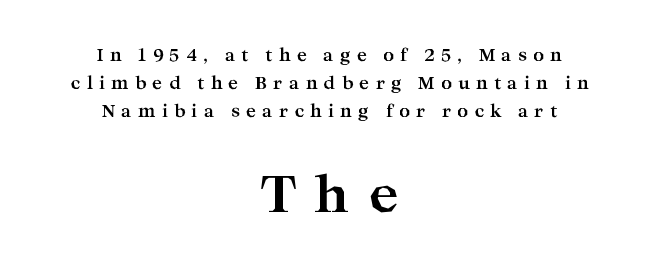
{"serif": "yes", "italic": "no", "bold": "yes", "weight": "bold", "width": "wide", "stroke_contrast": "high", "x_height": "medium", "monospaced": "no", "underline": "no", "align": "center", "line_spacing": "normal", "line_spacing_ratio": 1.66, "letter_spacing": "wide", "letter_spacing_em": 0.36, "larger_block": "second", "size_ratio": 3.0, "glyph_px": 51}
